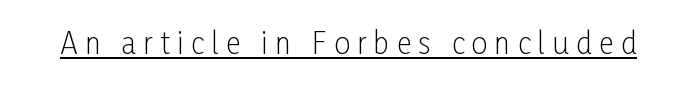
{"serif": "no", "italic": "no", "bold": "no", "weight": "light", "width": "condensed", "stroke_contrast": "low", "x_height": "medium", "monospaced": "no", "underline": "yes", "letter_spacing": "wide", "letter_spacing_em": 0.25, "glyph_px": 29}
